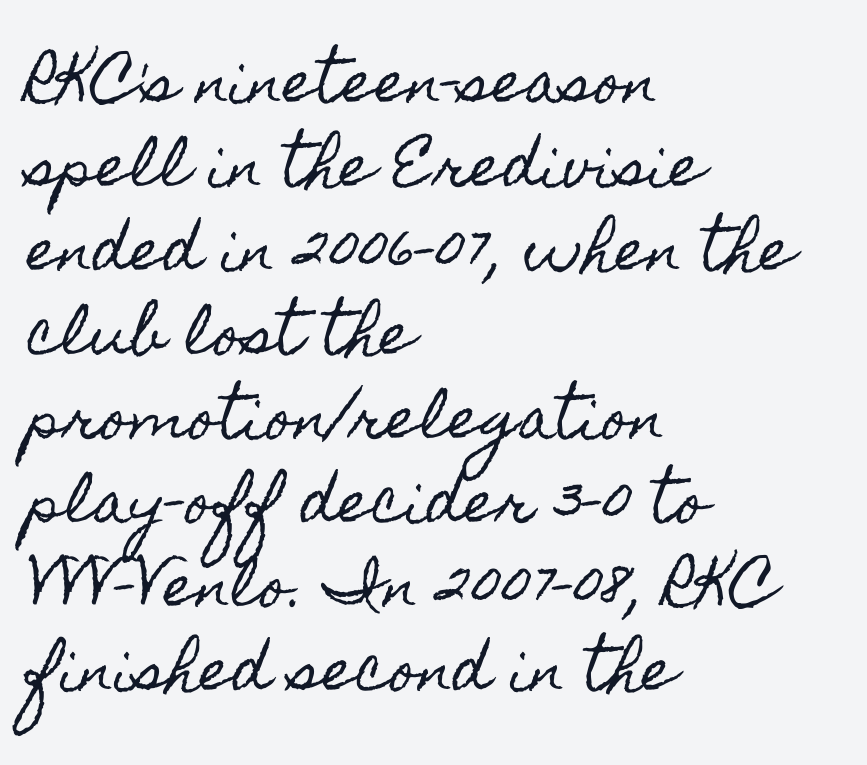
The image shows 56 px condensed type; set left-aligned, normal line spacing (1.5x), normal letter spacing, not underlined; a small x-height.
